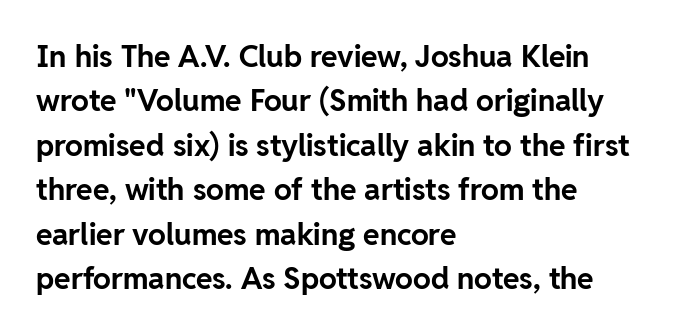
The image shows 30 px bold sans-serif type, upright; set left-aligned, normal line spacing (1.48x), normal letter spacing, not underlined; low stroke contrast and a medium x-height.
